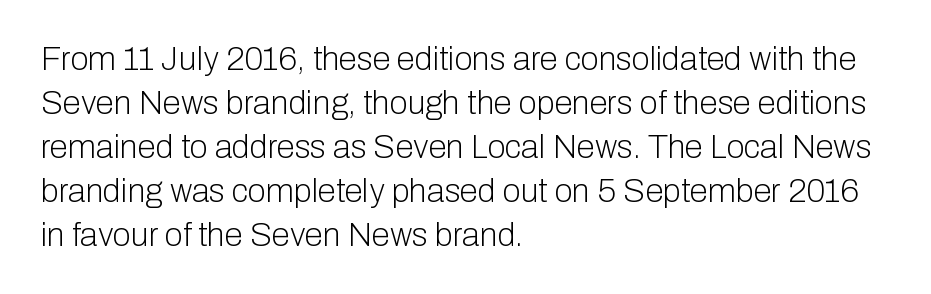
{"serif": "no", "italic": "no", "bold": "no", "weight": "light", "width": "normal", "stroke_contrast": "low", "x_height": "medium", "monospaced": "no", "underline": "no", "align": "left", "line_spacing": "normal", "line_spacing_ratio": 1.33, "letter_spacing": "normal", "letter_spacing_em": 0.0, "glyph_px": 33}
